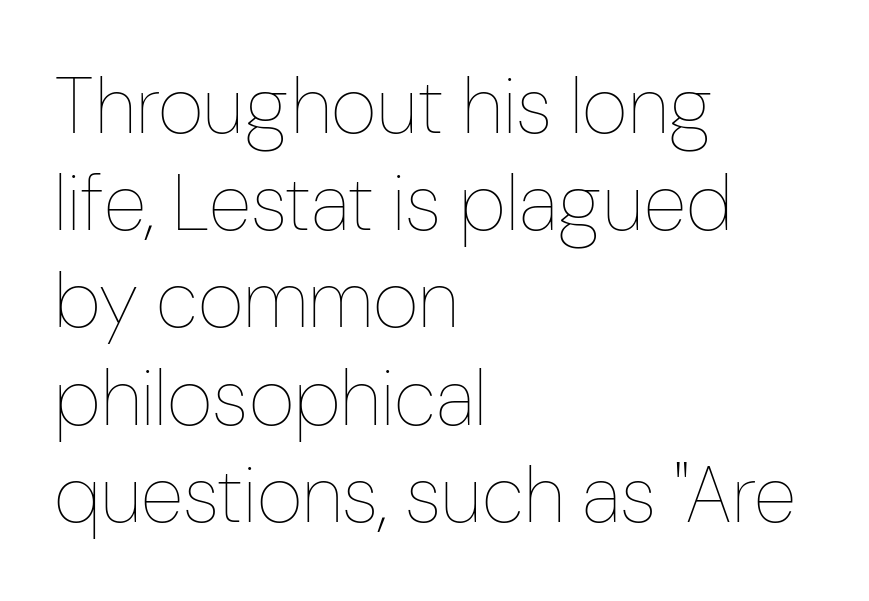
Q: Is the text bold? A: No.
Q: Is the text italic (slanted)? A: No, it is upright.
Q: Is the text underlined? A: No.
Q: How is the paragraph aligned? A: Left-aligned.
Q: Is the spacing between letters normal or unusually wide? A: Normal.
Q: Width (condensed, normal, or wide)? A: Condensed.
Q: Stroke contrast? A: Low.
Q: x-height? A: Medium.
Q: Monospaced? A: No.
